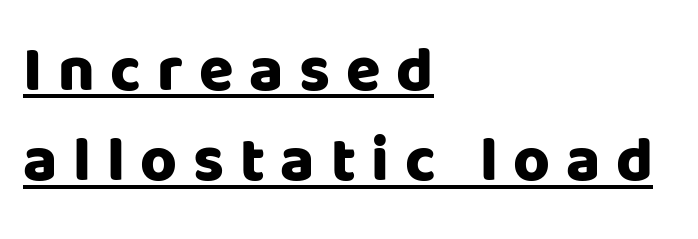
{"serif": "no", "italic": "no", "bold": "yes", "weight": "heavy", "width": "normal", "stroke_contrast": "low", "x_height": "large", "monospaced": "no", "underline": "yes", "align": "left", "line_spacing": "normal", "line_spacing_ratio": 1.43, "letter_spacing": "wide", "letter_spacing_em": 0.25, "glyph_px": 63}
